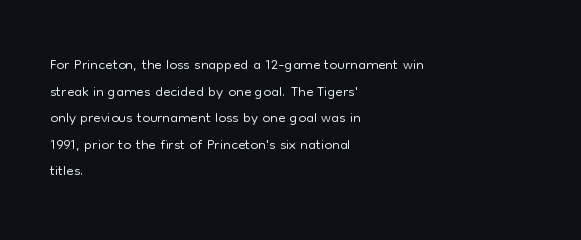
The face used here is rendered with its standard letterfit. The rag falls on the right side of this text block. The typeface has the unassuming heft of standard copy or less. Italic: no, the glyphs are upright roman.
